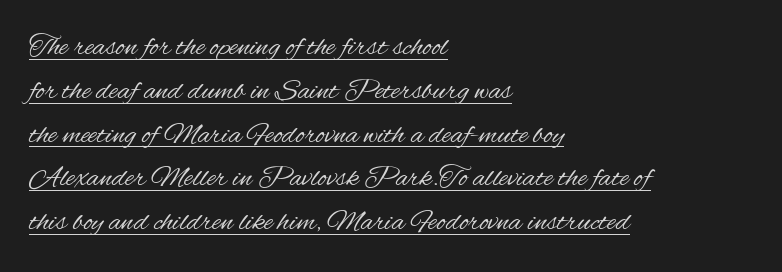
Q: Is the text bold? A: No.
Q: Is the text italic (slanted)? A: Yes.
Q: Is the typeface a serif or a sans-serif typeface? A: Sans-serif.
Q: Is the text underlined? A: Yes.
Q: How is the paragraph aligned? A: Left-aligned.
Q: Is the spacing between letters normal or unusually wide? A: Normal.
Q: Is the spacing between lines tight, normal or loose? A: Normal.
Q: Width (condensed, normal, or wide)? A: Condensed.
Q: Stroke contrast? A: Medium.
Q: x-height? A: Small.
Q: Monospaced? A: No.
